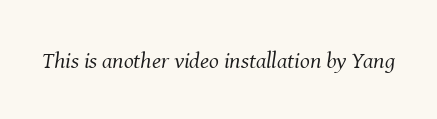
On a weight scale, this lands at 450 or below. The horizontal fit of the characters is conventional and even. The glyphs are unaccompanied by any horizontal stroke below them. The lettering tilts uniformly, giving the passage an italic look.
